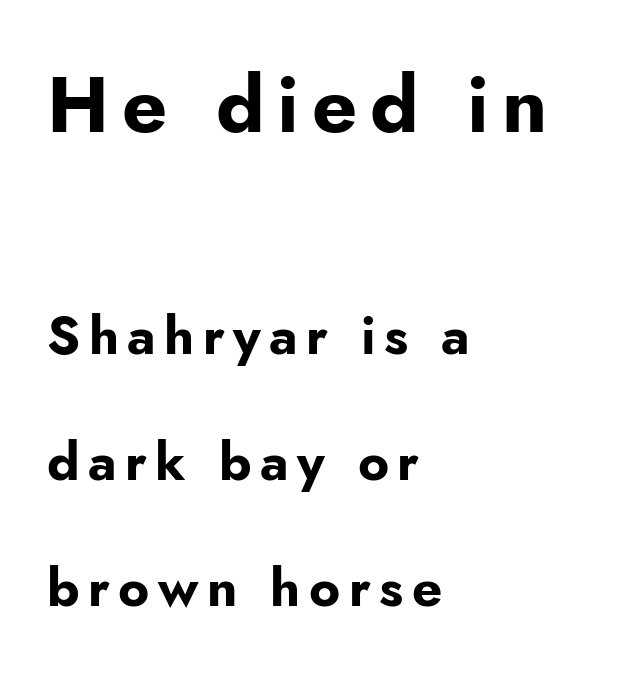
The image shows 79 px bold sans-serif type, upright; set left-aligned, loose line spacing (2.37x), not underlined; the first (top) block is 1.49x larger; low stroke contrast and a small x-height.
